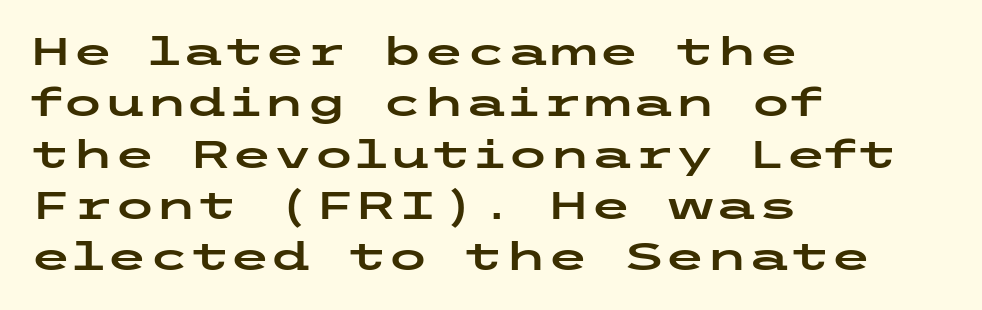
The image shows 38 px wide sans-serif type, upright; set left-aligned, normal line spacing (1.35x), normal letter spacing, not underlined; low stroke contrast and a medium x-height.
